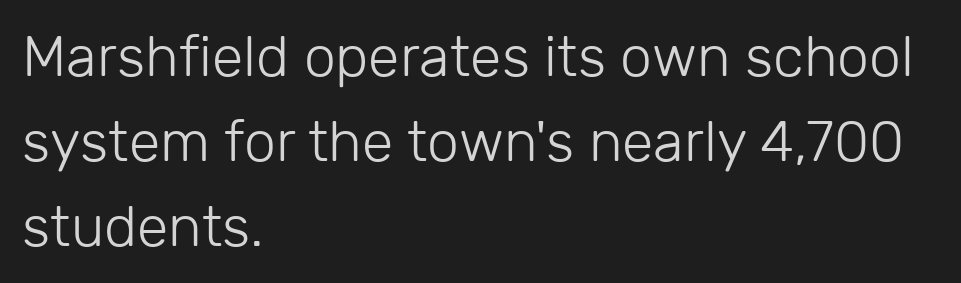
The letters stand straight up with perfectly vertical stems. Line beginnings align vertically; line endings do not. The face used here is proportionally spaced, like ordinary book or web type. Characters follow at the spacing the type designer built in. The vertical gap from one line to the next is medium. Is this a heavy cut? Hardly; it is regular or lighter.
